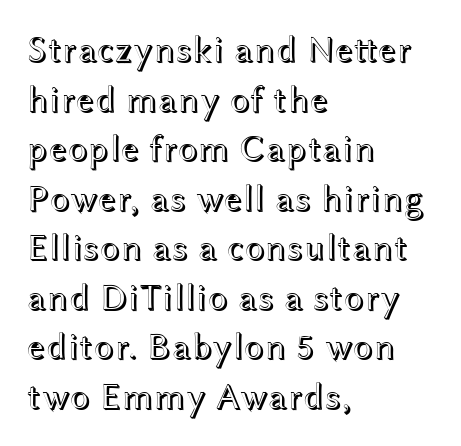
Q: Is the text italic (slanted)? A: No, it is upright.
Q: Is the text underlined? A: No.
Q: How is the paragraph aligned? A: Left-aligned.
Q: Is the spacing between letters normal or unusually wide? A: Normal.
Q: Is the spacing between lines tight, normal or loose? A: Normal.
Q: Width (condensed, normal, or wide)? A: Wide.
Q: x-height? A: Medium.
Q: Monospaced? A: No.
